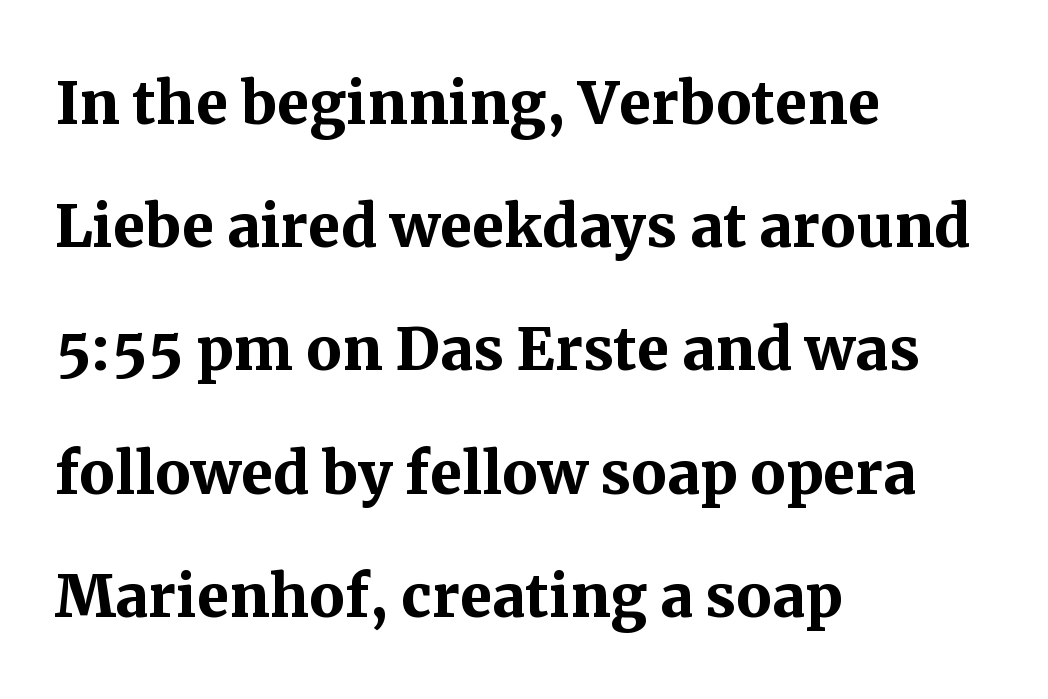
Unlike a clean sans, this face finishes its strokes with serifs. Rule under the text: the space is simply empty. In terms of weight, the rendering is a true, heavy bold. Proportional: the letters do not fall into vertical columns. Vertically, the passage feels balanced, rows spaced as you'd expect.
